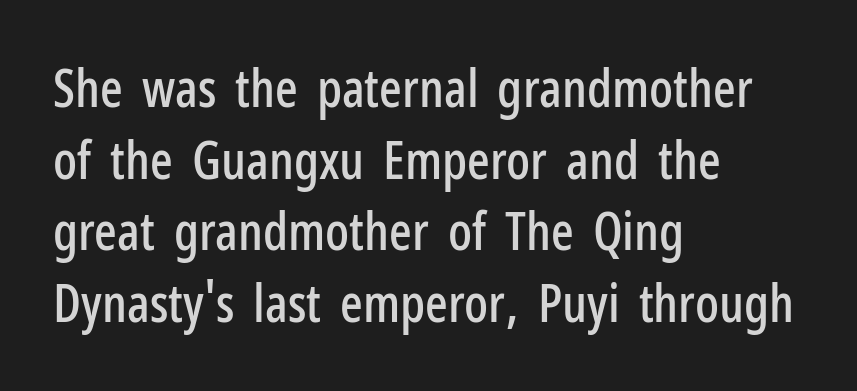
To sum up the face: it is a sans, with no serifs. A roman cut, with each character standing at attention. Observe the ordinary spacing: letters are neighbours, not strangers. Which margin do the lines hug? The left one — the right edge is uneven. This sample has the flowing, uneven cadence of proportional lettering. The leading is moderate, giving the passage an even texture.
